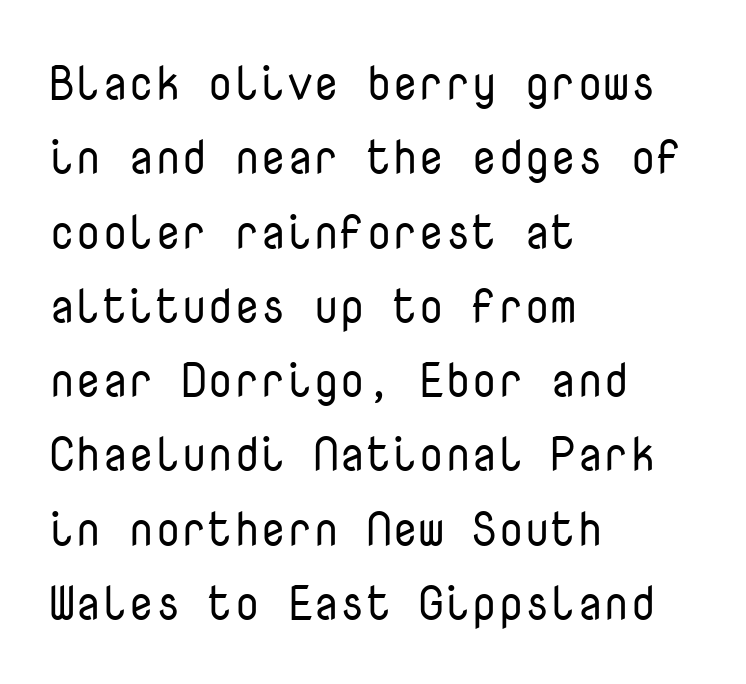
{"serif": "no", "italic": "no", "bold": "no", "weight": "regular", "width": "normal", "stroke_contrast": "low", "x_height": "medium", "monospaced": "yes", "underline": "no", "align": "left", "line_spacing": "normal", "line_spacing_ratio": 1.58, "letter_spacing": "normal", "letter_spacing_em": 0.0, "glyph_px": 47}
